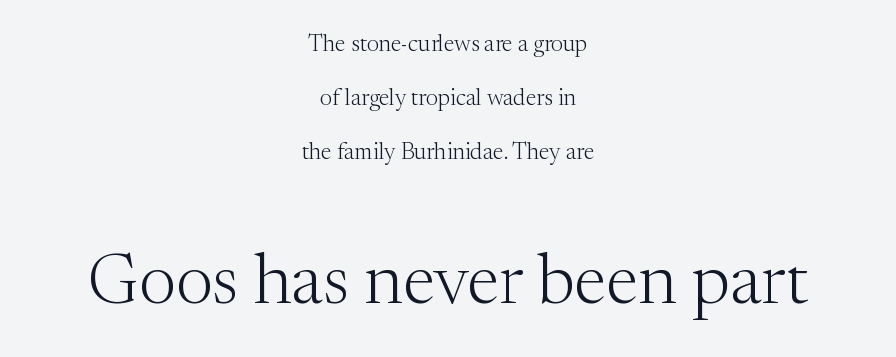
The image shows 70 px light serif type, upright; set centered, loose line spacing (2.34x), normal letter spacing, not underlined; the second (bottom) block is 3.04x larger; medium stroke contrast and a medium x-height.
